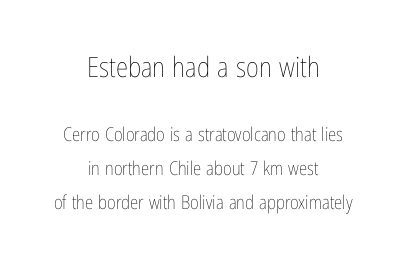
The image shows 28 px thin, condensed type, upright; set centered, line spacing 1.79x, normal letter spacing, not underlined; the first (top) block is 1.47x larger; low stroke contrast and a medium x-height.
